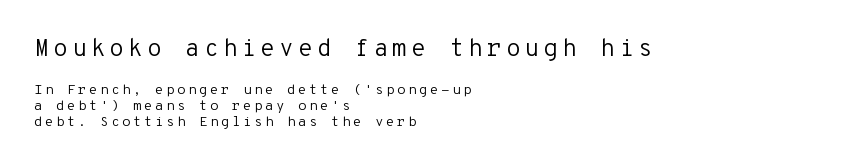
{"italic": "no", "bold": "no", "underline": "no", "align": "left", "line_spacing": "tight", "line_spacing_ratio": 1.15, "larger_block": "first", "size_ratio": 1.71, "glyph_px": 24}
